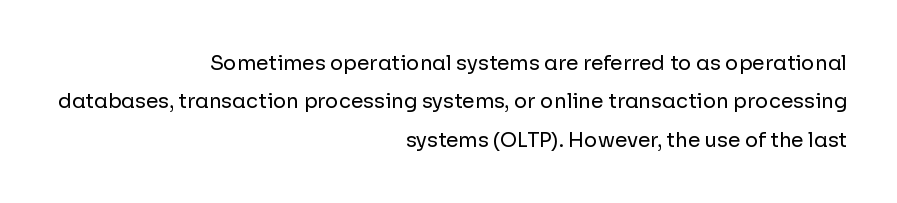
Widely set lines give the paragraph a tall, airy silhouette. The passage is arranged like a letterhead date or caption credit — flush right. Default kerning and tracking; the words read as compact shapes. No heavy texture on the line: the type isn't bold. Anything drawn beneath the words? Only blank space. Rendered with straight, roman letterforms.
